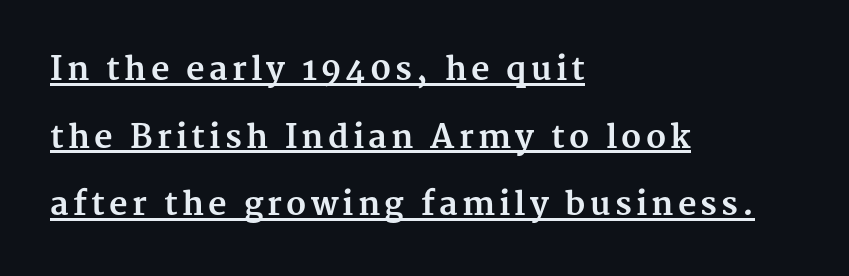
Q: Is the text bold? A: Yes.
Q: Is the text italic (slanted)? A: No, it is upright.
Q: Is the typeface a serif or a sans-serif typeface? A: Serif.
Q: Is the text underlined? A: Yes.
Q: How is the paragraph aligned? A: Left-aligned.
Q: Is the spacing between lines tight, normal or loose? A: Loose.
Q: Width (condensed, normal, or wide)? A: Normal.
Q: Stroke contrast? A: Medium.
Q: x-height? A: Medium.
Q: Monospaced? A: No.
